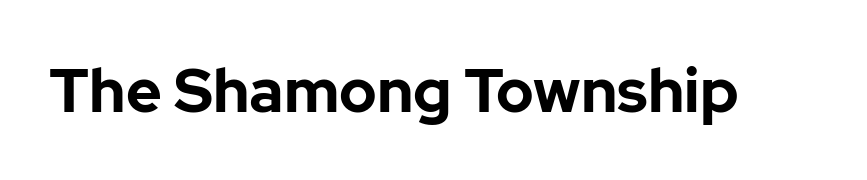
This sample uses plain, unmodified letter spacing. Bold? Absolutely — the strokes are thick and heavy. Note: no serifs on the glyphs. The type sits square on the baseline with zero lean. Plain, unruled lines of type.
